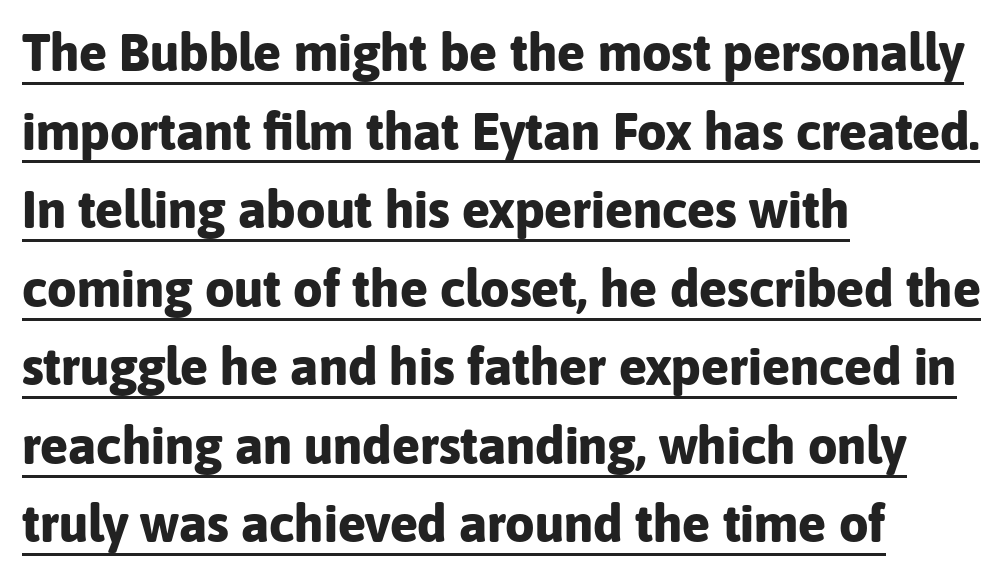
Q: Is the text bold? A: Yes.
Q: Is the text italic (slanted)? A: No, it is upright.
Q: Is the typeface a serif or a sans-serif typeface? A: Sans-serif.
Q: Is the text underlined? A: Yes.
Q: How is the paragraph aligned? A: Left-aligned.
Q: Is the spacing between letters normal or unusually wide? A: Normal.
Q: Is the spacing between lines tight, normal or loose? A: Normal.
Q: Width (condensed, normal, or wide)? A: Normal.
Q: Stroke contrast? A: Low.
Q: x-height? A: Medium.
Q: Monospaced? A: No.
